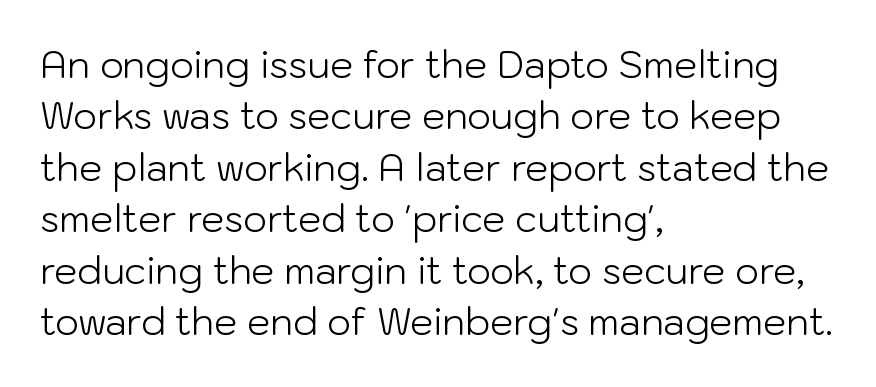
Q: Is the text bold? A: No.
Q: Is the text italic (slanted)? A: No, it is upright.
Q: Is the typeface a serif or a sans-serif typeface? A: Sans-serif.
Q: Is the text underlined? A: No.
Q: How is the paragraph aligned? A: Left-aligned.
Q: Is the spacing between letters normal or unusually wide? A: Normal.
Q: Is the spacing between lines tight, normal or loose? A: Normal.
Q: Width (condensed, normal, or wide)? A: Normal.
Q: Stroke contrast? A: Low.
Q: x-height? A: Medium.
Q: Monospaced? A: No.
